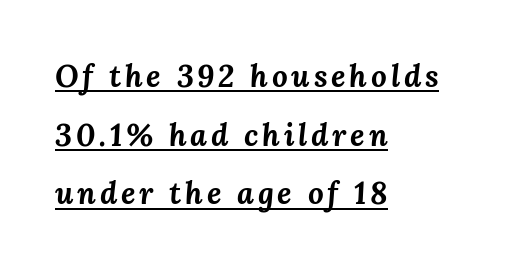
You can tell it's italic because the verticals aren't actually vertical. A dark, heavy texture on the line: the type is bold. The rendered words wear a rule along their underside. Short and long lines alike share a common starting point at left.
